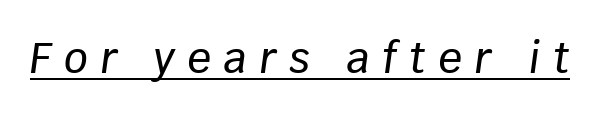
Q: Is the text italic (slanted)? A: Yes, it leans right by about 8 degrees.
Q: Is the text underlined? A: Yes.
Q: Is the spacing between letters normal or unusually wide? A: Unusually wide.
Q: Width (condensed, normal, or wide)? A: Normal.
Q: Stroke contrast? A: Low.
Q: x-height? A: Large.
Q: Monospaced? A: No.
